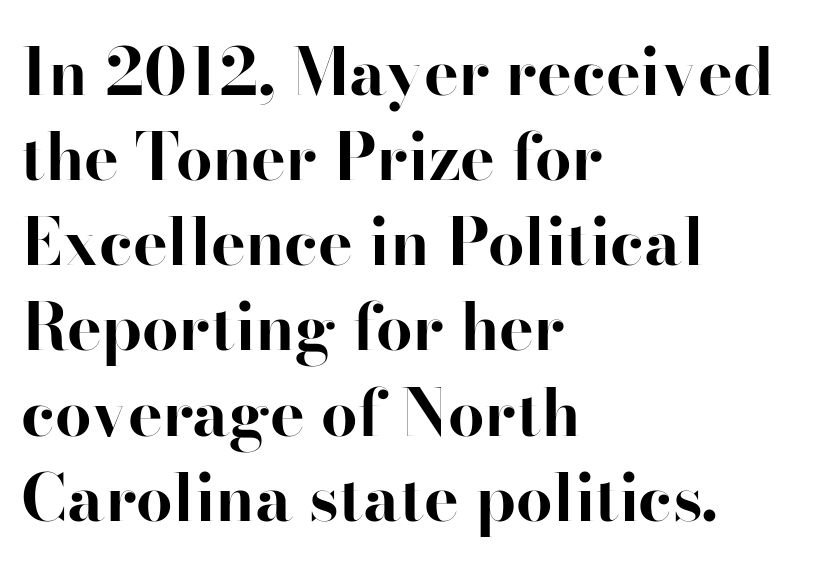
Q: Is the text bold? A: Yes.
Q: Is the text italic (slanted)? A: No, it is upright.
Q: Is the typeface a serif or a sans-serif typeface? A: Serif.
Q: Is the text underlined? A: No.
Q: How is the paragraph aligned? A: Left-aligned.
Q: Is the spacing between letters normal or unusually wide? A: Normal.
Q: Is the spacing between lines tight, normal or loose? A: Normal.
Q: Width (condensed, normal, or wide)? A: Normal.
Q: Stroke contrast? A: High.
Q: x-height? A: Small.
Q: Monospaced? A: No.
